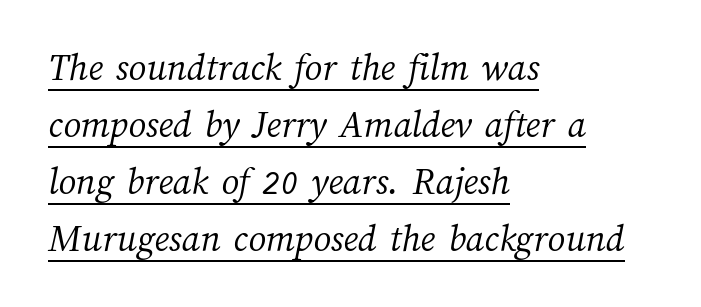
The image shows 39 px light type; set left-aligned, normal line spacing (1.46x), normal letter spacing, underlined; medium stroke contrast and a medium x-height.
